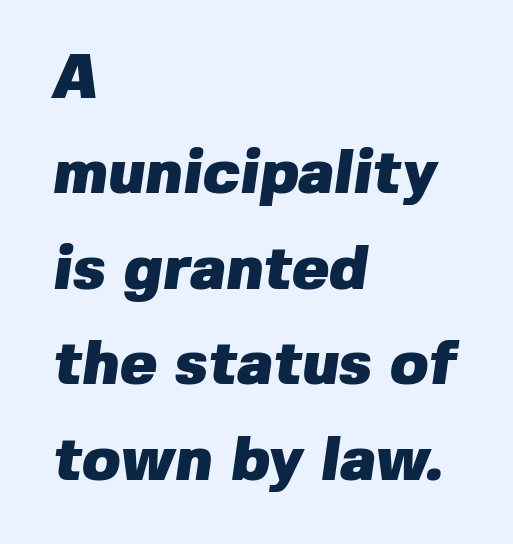
Is this a fixed-width face? No — the glyphs have proportional, varying widths. The line-height multiplier appears to be the usual default. Set as a true bold cut, around the 700 mark. A student would call this left alignment; a typographer would say flush left, rag right.
